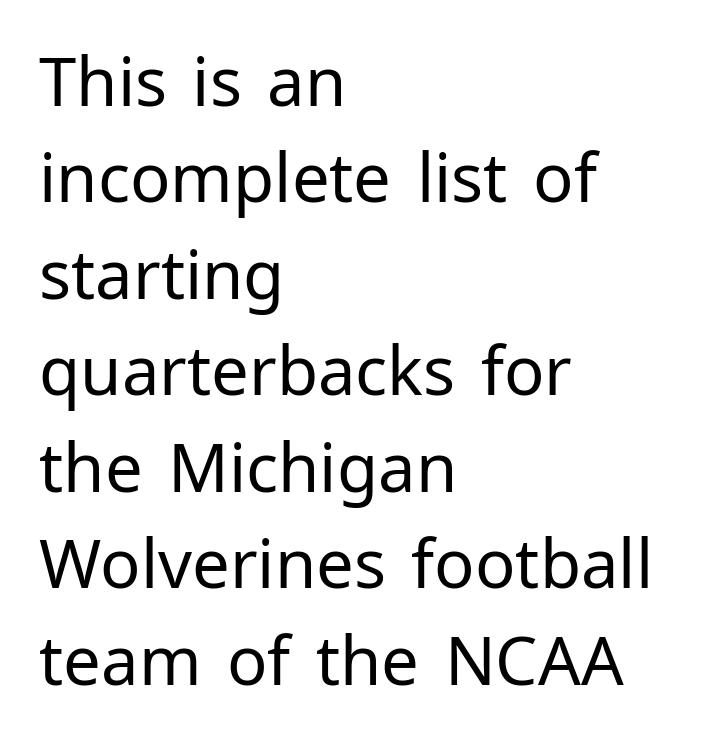
Character widths vary here, with narrow letters taking less room than wide ones. Letter spacing: default. Notice how descenders clear the ascenders below comfortably — that's standard leading. This sample is left-justified, so line endings fall wherever the words run out. The strokes carry an ordinary text weight at most.
